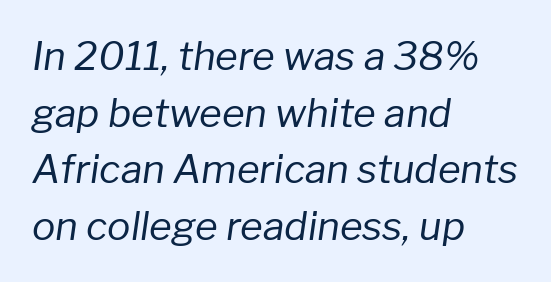
Q: Is the text bold? A: No.
Q: Is the text italic (slanted)? A: Yes, it leans right by about 8 degrees.
Q: Is the text underlined? A: No.
Q: How is the paragraph aligned? A: Left-aligned.
Q: Is the spacing between letters normal or unusually wide? A: Normal.
Q: Is the spacing between lines tight, normal or loose? A: Normal.
Q: Width (condensed, normal, or wide)? A: Normal.
Q: Stroke contrast? A: Low.
Q: x-height? A: Medium.
Q: Monospaced? A: No.
